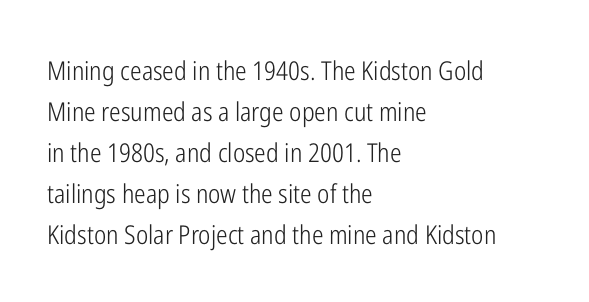
The image shows 26 px text type, upright; set left-aligned, normal line spacing (1.58x), normal letter spacing, not underlined.
